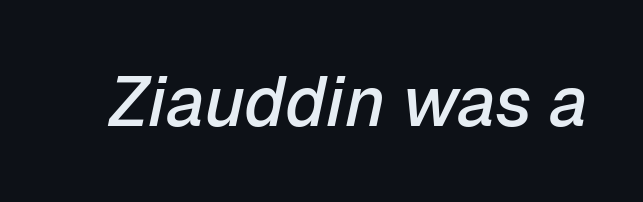
Q: Is the text bold? A: Semi-bold.
Q: Is the text italic (slanted)? A: Yes, it leans right by about 12 degrees.
Q: Is the text underlined? A: No.
Q: Is the spacing between letters normal or unusually wide? A: Normal.
Q: Width (condensed, normal, or wide)? A: Normal.
Q: Stroke contrast? A: Low.
Q: x-height? A: Medium.
Q: Monospaced? A: No.
